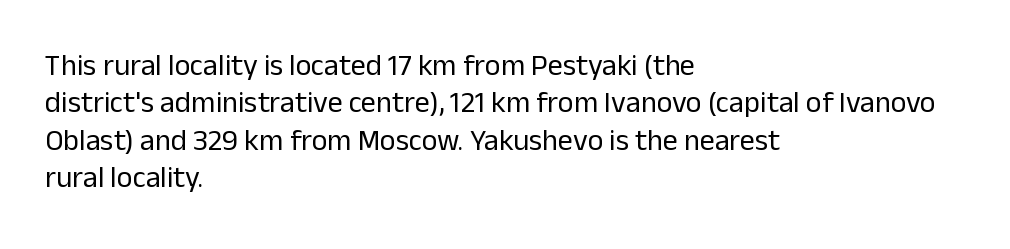
Q: Is the text bold? A: No.
Q: Is the text italic (slanted)? A: No, it is upright.
Q: Is the typeface a serif or a sans-serif typeface? A: Sans-serif.
Q: Is the text underlined? A: No.
Q: How is the paragraph aligned? A: Left-aligned.
Q: Is the spacing between letters normal or unusually wide? A: Normal.
Q: Is the spacing between lines tight, normal or loose? A: Normal.
Q: Width (condensed, normal, or wide)? A: Normal.
Q: Stroke contrast? A: Low.
Q: x-height? A: Medium.
Q: Monospaced? A: No.
